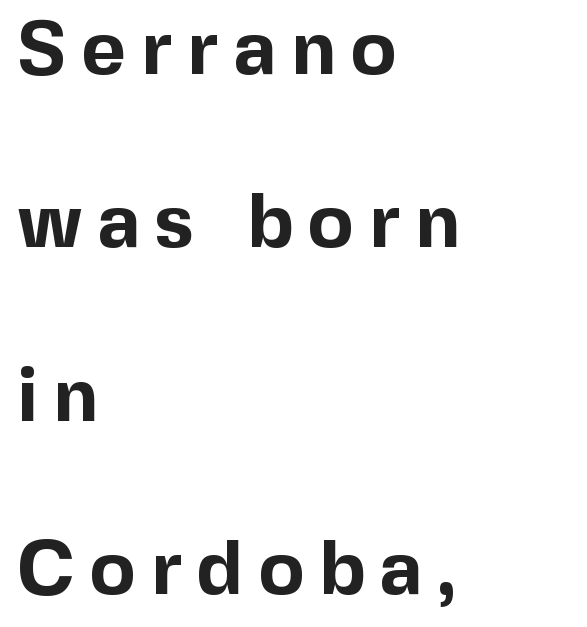
Note the varied advance widths — an 'i' is clearly narrower than an 'm'. Notice how the passage keeps a crisp vertical edge on the left only. The passage shown is emphatically bold. The rendering inserts visible extra space after every character. Style check: upright. Underline: absent.
